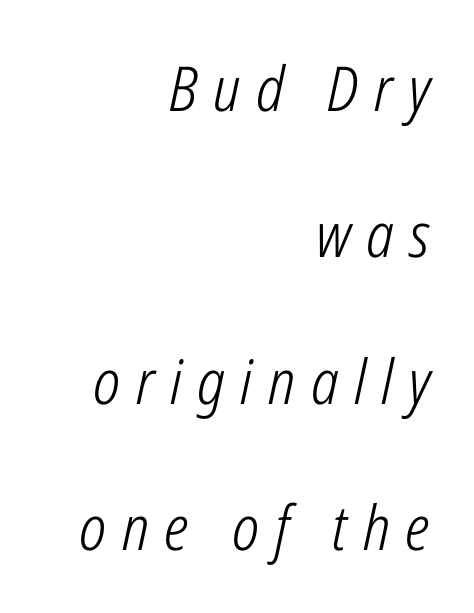
The image shows 62 px light, condensed type, italic (leaning right); set right-aligned, loose line spacing (2.36x), unusually wide letter spacing (+0.25 em), not underlined; low stroke contrast and a medium x-height.
